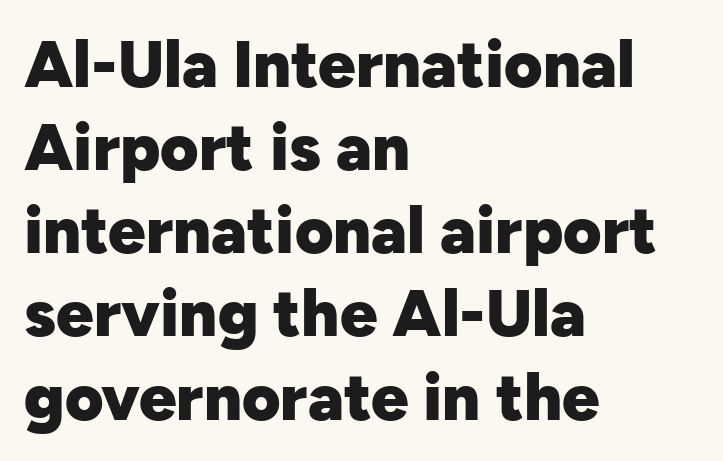
{"serif": "no", "italic": "no", "bold": "yes", "weight": "heavy", "width": "normal", "stroke_contrast": "low", "x_height": "medium", "monospaced": "no", "underline": "no", "align": "left", "line_spacing": "normal", "line_spacing_ratio": 1.26, "letter_spacing": "normal", "letter_spacing_em": 0.0, "glyph_px": 66}
